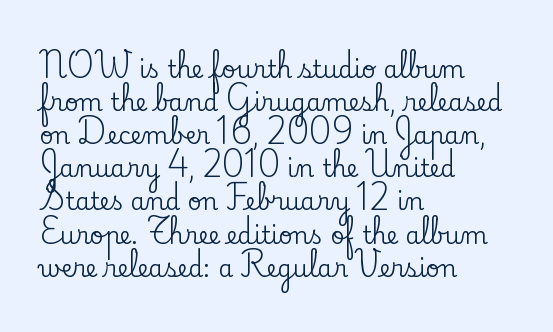
Q: Is the text italic (slanted)? A: No, it is upright.
Q: Is the text underlined? A: No.
Q: How is the paragraph aligned? A: Left-aligned.
Q: Is the spacing between letters normal or unusually wide? A: Normal.
Q: Is the spacing between lines tight, normal or loose? A: Normal.
